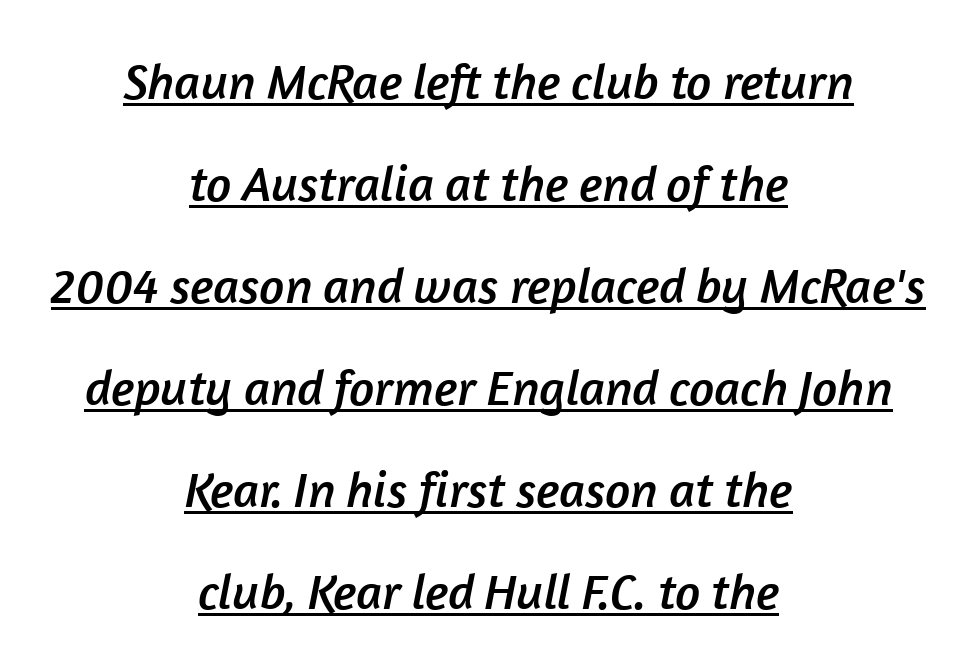
The image shows 50 px sans-serif type; set centered, loose line spacing (2.04x), normal letter spacing, underlined; low stroke contrast and a medium x-height.
